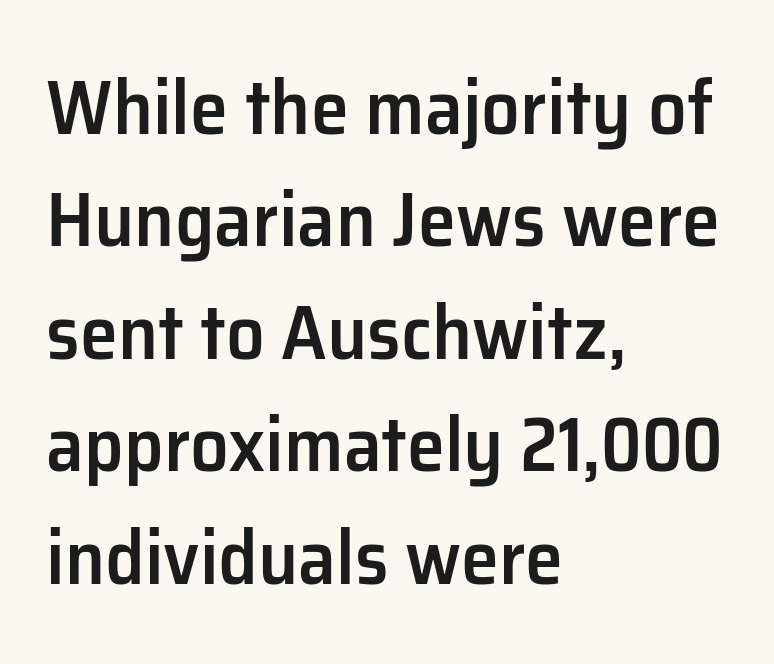
Between one letter and the next there's only the usual sliver of space. A typesetter would mark this as roman, not italic. Examine the stroke ends and you'll find no serifs. These lines are set flush left with a ragged right edge. Each row of text sits above clean, open space.
